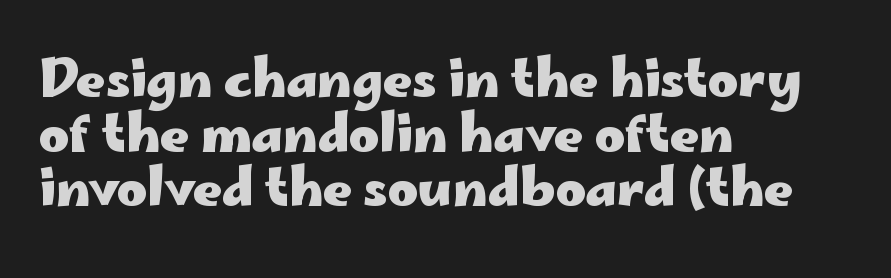
A student would call this left alignment; a typographer would say flush left, rag right. The gaps between neighbouring characters are ordinary and unremarkable. Decoration check: the copy has no underline. Rendered with straight, roman letterforms. Note the varied advance widths — an 'i' is clearly narrower than an 'm'.
